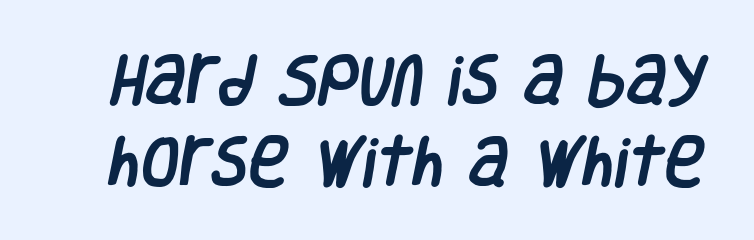
Q: Is the typeface a serif or a sans-serif typeface? A: Sans-serif.
Q: Is the text underlined? A: No.
Q: Is the spacing between letters normal or unusually wide? A: Normal.
Q: Is the spacing between lines tight, normal or loose? A: Normal.
Q: Width (condensed, normal, or wide)? A: Condensed.
Q: Stroke contrast? A: Low.
Q: x-height? A: Large.
Q: Monospaced? A: No.
